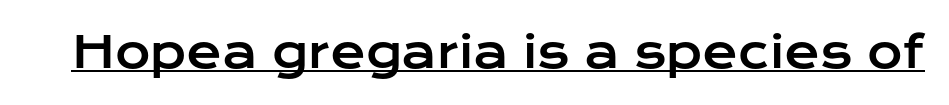
Glance below the letters and you will spot a drawn line. Posture: straight, roman, zero tilt. Varying glyph widths throughout — classic text-font behaviour. Tracking here is standard; glyphs follow each other at the usual distance. To sum up the face: it is a sans, with no serifs.
